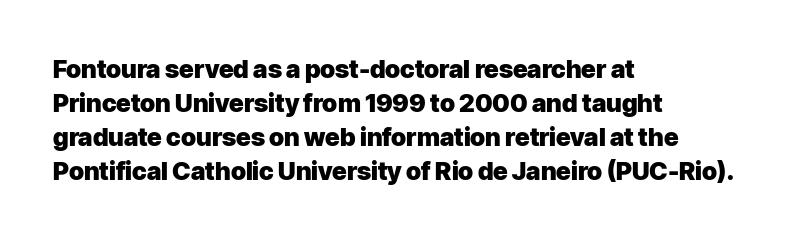
Q: Is the text bold? A: Yes.
Q: Is the text italic (slanted)? A: No, it is upright.
Q: Is the text underlined? A: No.
Q: How is the paragraph aligned? A: Left-aligned.
Q: Is the spacing between letters normal or unusually wide? A: Normal.
Q: Is the spacing between lines tight, normal or loose? A: Normal.
